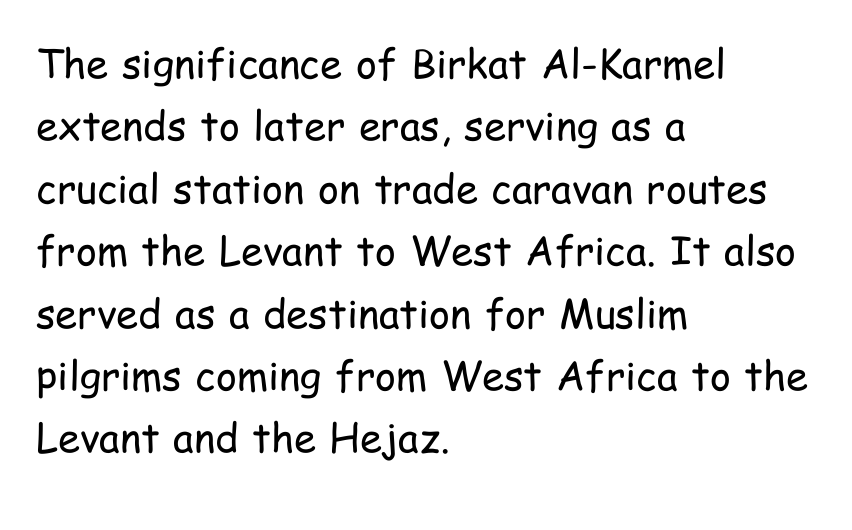
{"serif": "no", "italic": "no", "bold": "no", "weight": "regular", "width": "condensed", "stroke_contrast": "low", "x_height": "medium", "monospaced": "no", "underline": "no", "align": "left", "line_spacing": "normal", "line_spacing_ratio": 1.56, "letter_spacing": "normal", "letter_spacing_em": 0.0, "glyph_px": 40}
